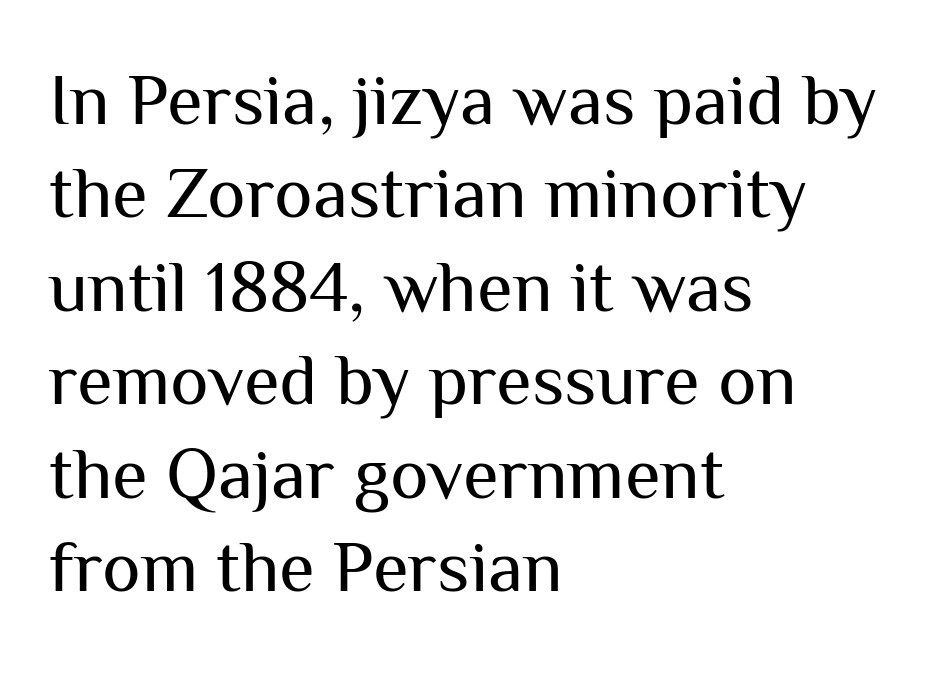
{"serif": "no", "italic": "no", "bold": "no", "weight": "regular", "width": "normal", "stroke_contrast": "medium", "x_height": "medium", "monospaced": "no", "underline": "no", "align": "left", "line_spacing": "normal", "line_spacing_ratio": 1.28, "letter_spacing": "normal", "letter_spacing_em": 0.0, "glyph_px": 73}
